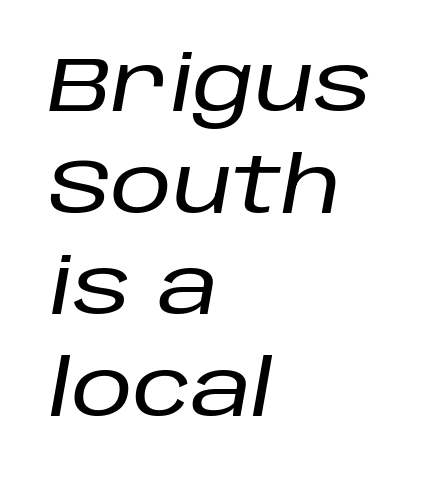
{"italic": "yes", "lean": "right", "slant_degrees": 10, "width": "normal", "stroke_contrast": "low", "x_height": "large", "monospaced": "no", "underline": "no", "align": "left", "line_spacing": "normal", "line_spacing_ratio": 1.32, "letter_spacing": "normal", "letter_spacing_em": 0.0, "glyph_px": 77}
